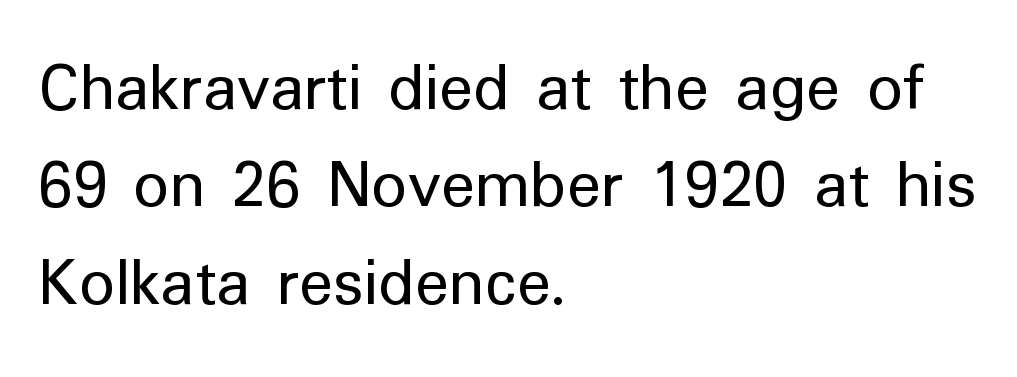
The image shows 71 px regular-weight sans-serif type, upright; set left-aligned, normal line spacing (1.37x), normal letter spacing, not underlined; low stroke contrast and a medium x-height.
